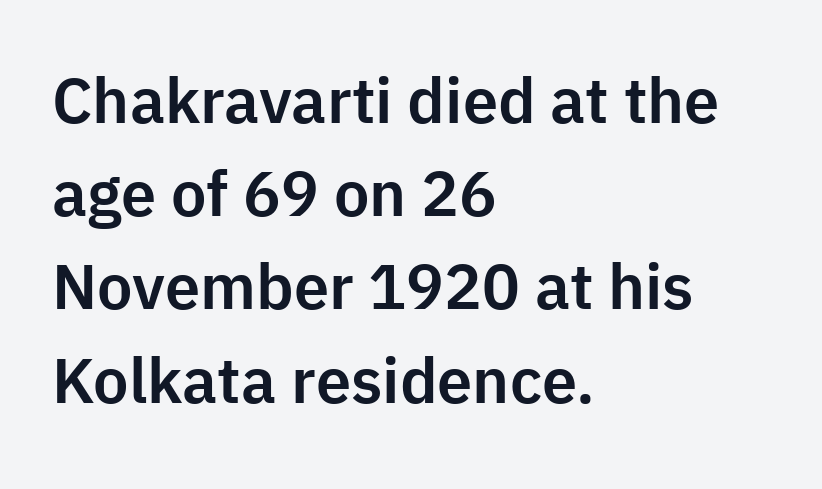
{"serif": "no", "italic": "no", "width": "normal", "stroke_contrast": "low", "x_height": "medium", "monospaced": "no", "underline": "no", "align": "left", "line_spacing": "normal", "line_spacing_ratio": 1.48, "letter_spacing": "normal", "letter_spacing_em": 0.0, "glyph_px": 63}
